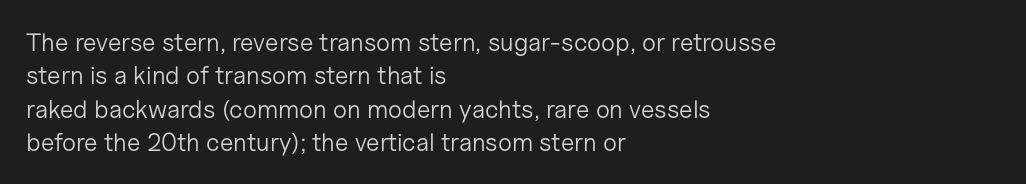
{"italic": "no", "bold": "no", "underline": "no", "align": "left", "line_spacing": "normal", "line_spacing_ratio": 1.34, "letter_spacing": "normal", "letter_spacing_em": 0.0, "glyph_px": 25}
